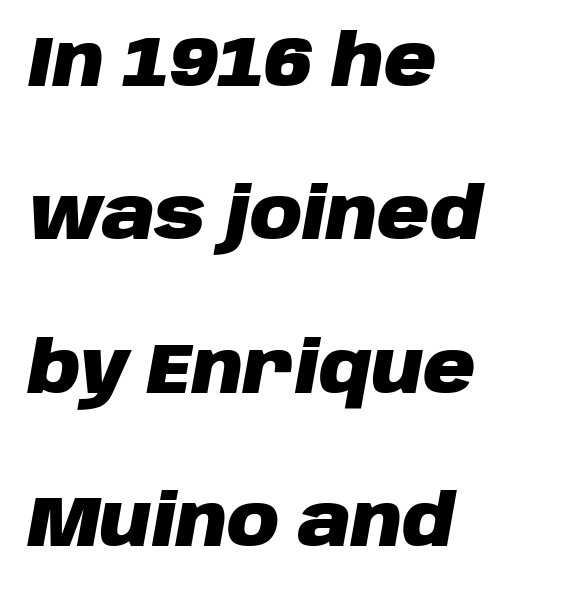
Where is the straight margin? On the left. Looking at the ascenders, they clearly lean. Spacing verdict: proportional, widths tailored to each character. Heavy-handed strokes throughout: this text is bold. The gap between lines stays unmarked.
